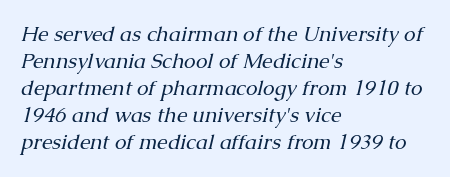
Q: Is the text bold? A: No.
Q: Is the text italic (slanted)? A: Yes, it leans right by about 13 degrees.
Q: Is the text underlined? A: No.
Q: How is the paragraph aligned? A: Left-aligned.
Q: Is the spacing between letters normal or unusually wide? A: Normal.
Q: Is the spacing between lines tight, normal or loose? A: Normal.
